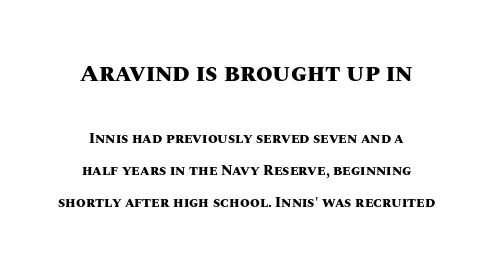
The image shows 24 px bold type, upright; set loose line spacing (2.26x), normal letter spacing, not underlined; the first (top) block is 1.71x larger.
